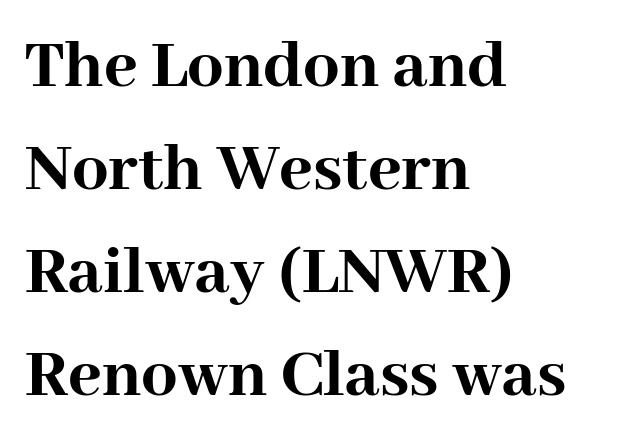
{"serif": "yes", "italic": "no", "bold": "yes", "weight": "semibold", "width": "normal", "stroke_contrast": "high", "x_height": "medium", "monospaced": "no", "underline": "no", "align": "left", "line_spacing": "normal", "line_spacing_ratio": 1.43, "letter_spacing": "normal", "letter_spacing_em": 0.0, "glyph_px": 72}
